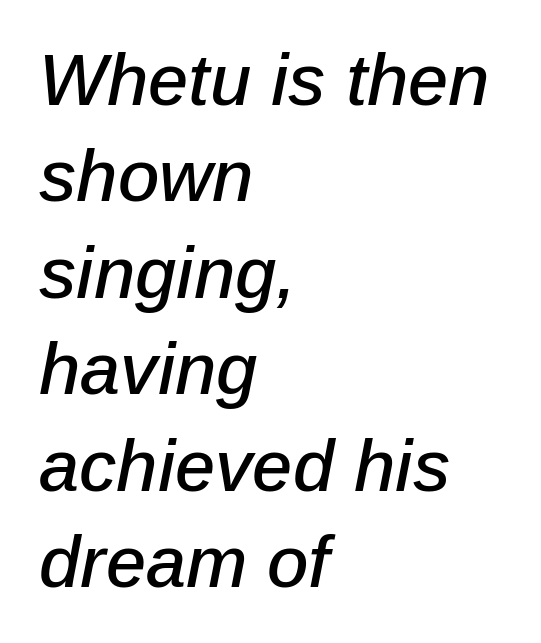
The image shows 72 px text type, italic (leaning right); set left-aligned, normal line spacing (1.34x), normal letter spacing, not underlined; low stroke contrast and a medium x-height.
